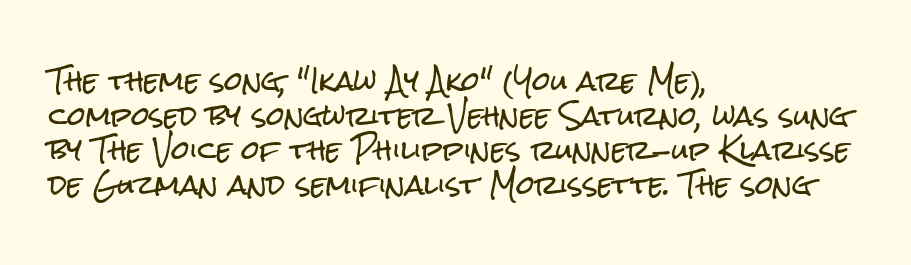
Q: Is the text italic (slanted)? A: No, it is upright.
Q: Is the text underlined? A: No.
Q: How is the paragraph aligned? A: Left-aligned.
Q: Is the spacing between letters normal or unusually wide? A: Normal.
Q: Is the spacing between lines tight, normal or loose? A: Normal.
